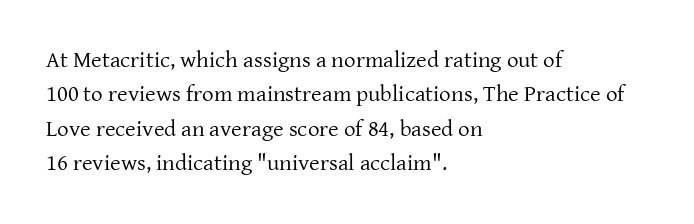
{"italic": "no", "bold": "no", "underline": "no", "align": "left", "line_spacing": "normal", "line_spacing_ratio": 1.5, "letter_spacing": "normal", "letter_spacing_em": 0.0, "glyph_px": 23}
